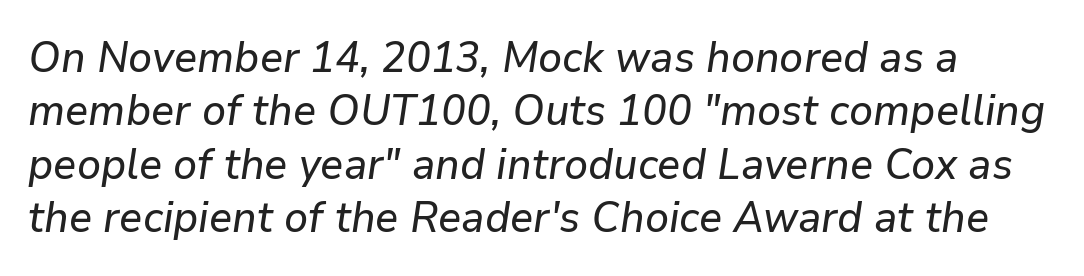
Spacing verdict: proportional, widths tailored to each character. The glyphs are unaccompanied by any horizontal stroke below them. Slant detected: the letters are inclined. Default kerning and tracking; the words read as compact shapes.
